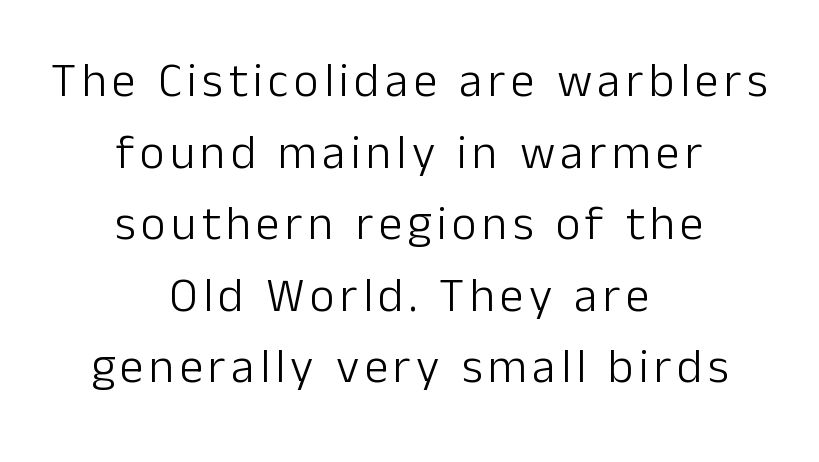
{"serif": "no", "italic": "no", "bold": "no", "weight": "light", "width": "normal", "stroke_contrast": "low", "x_height": "medium", "monospaced": "no", "underline": "no", "align": "center", "line_spacing": "normal", "line_spacing_ratio": 1.49, "glyph_px": 48}
